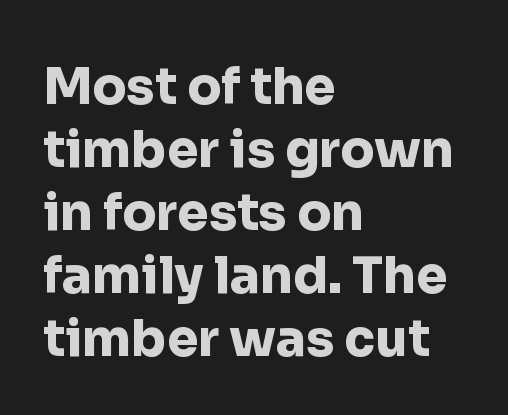
The image shows 50 px heavy sans-serif type, upright; set left-aligned, normal line spacing (1.26x), normal letter spacing, not underlined; low stroke contrast and a medium x-height.
